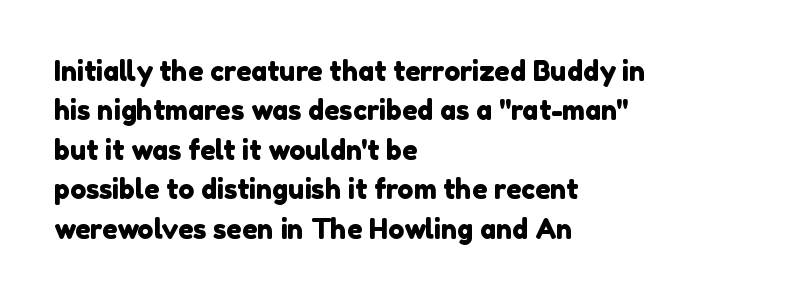
The rows are spaced the way most documents space them. The letters sit at their default tracking, neither squeezed nor spread. The paragraph shown leans on its left margin. The specimen omits any rule beneath the text block's lines.
